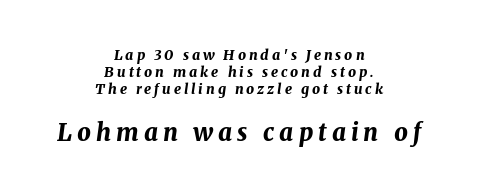
Q: Is the text bold? A: Yes.
Q: Is the text italic (slanted)? A: Yes, it leans right by about 8 degrees.
Q: Is the text underlined? A: No.
Q: How is the paragraph aligned? A: Centered.
Q: Is the spacing between letters normal or unusually wide? A: Unusually wide.
Q: Which block of text is set in a larger size, the first (top) or the second (bottom)? A: The second (bottom) one.
